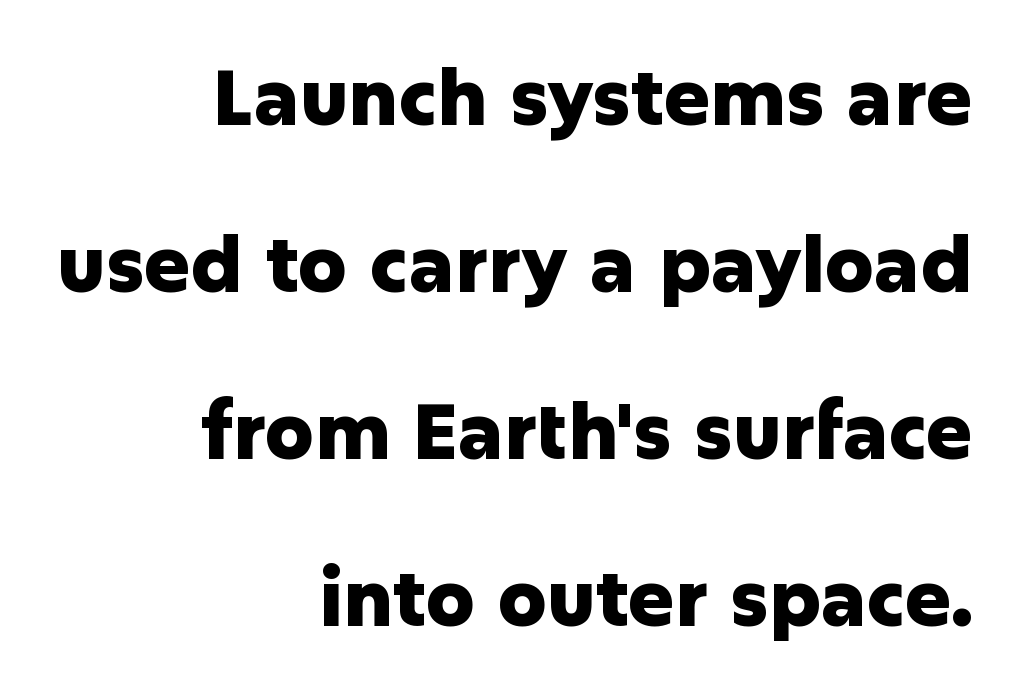
The image shows 77 px heavy sans-serif type, upright; set right-aligned, loose line spacing (2.17x), normal letter spacing, not underlined; low stroke contrast and a medium x-height.
